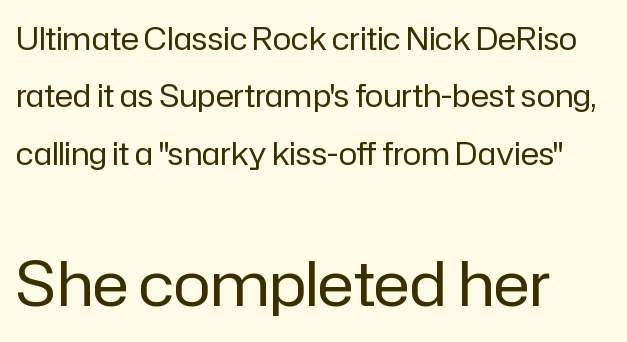
Plain, unruled lines of type. Is the letter spacing exaggerated? No — it looks like the ordinary default. Think of a printed novel: that variable character pitch is what you see here. Regarding serifs, this sample does without them. The block sitting lower on the canvas is the one with enlarged characters.
